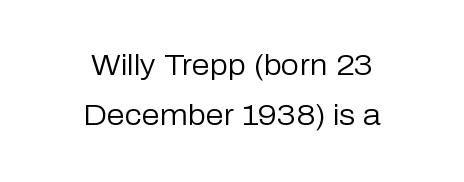
One-word summary of the alignment: center. Is the type heavy? It reads as light-to-regular instead. This is roman type, the default non-slanted kind. The rendering keeps characters at their native spacing.
